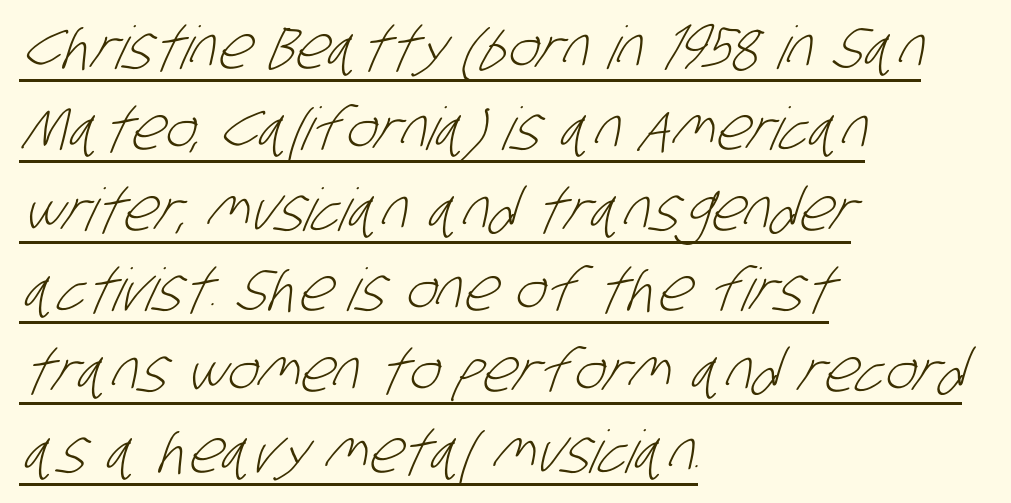
Q: Is the text bold? A: No.
Q: Is the typeface a serif or a sans-serif typeface? A: Sans-serif.
Q: Is the text underlined? A: Yes.
Q: How is the paragraph aligned? A: Left-aligned.
Q: Is the spacing between letters normal or unusually wide? A: Normal.
Q: Is the spacing between lines tight, normal or loose? A: Normal.
Q: Width (condensed, normal, or wide)? A: Condensed.
Q: Stroke contrast? A: Low.
Q: x-height? A: Large.
Q: Monospaced? A: No.
